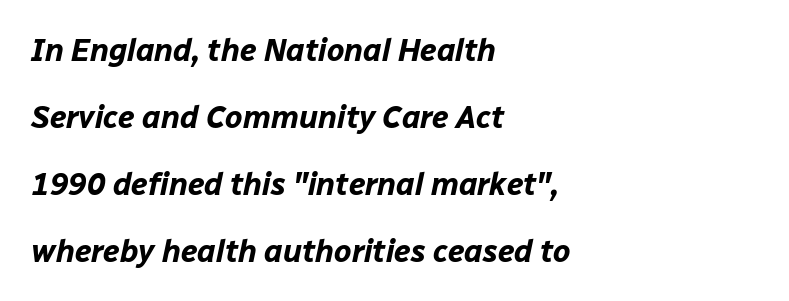
{"italic": "yes", "lean": "right", "slant_degrees": 12, "bold": "yes", "weight": "bold", "width": "normal", "stroke_contrast": "low", "x_height": "medium", "monospaced": "no", "underline": "no", "align": "left", "line_spacing": "loose", "line_spacing_ratio": 2.16, "letter_spacing": "normal", "letter_spacing_em": 0.0, "glyph_px": 31}
